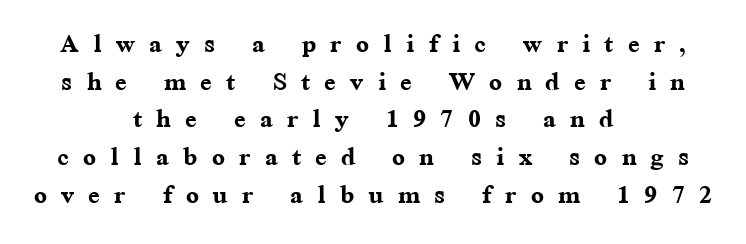
Q: Is the text bold? A: Yes.
Q: Is the text italic (slanted)? A: No, it is upright.
Q: Is the typeface a serif or a sans-serif typeface? A: Serif.
Q: Is the text underlined? A: No.
Q: How is the paragraph aligned? A: Centered.
Q: Is the spacing between letters normal or unusually wide? A: Unusually wide.
Q: Is the spacing between lines tight, normal or loose? A: Tight.
Q: Width (condensed, normal, or wide)? A: Normal.
Q: Stroke contrast? A: Medium.
Q: x-height? A: Medium.
Q: Monospaced? A: No.
